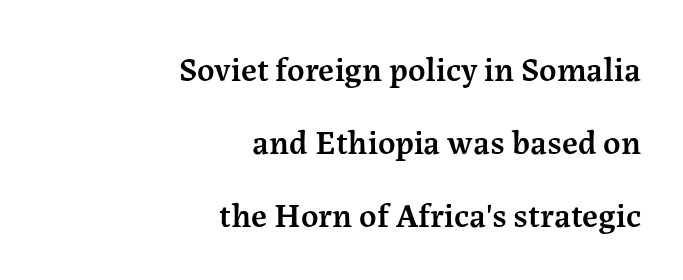
This rendering leaves character spacing at its baseline value. Classification — serif. The passage shown is semibold, sitting just below true bold. All the whitespace from short lines collects on the left. Notice the wide empty band between every row — that's loose leading. Glance below the letters and you will spot only blank space.
